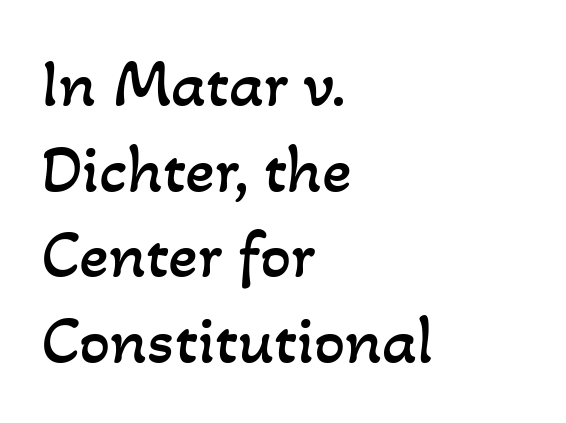
Q: Is the text bold? A: No.
Q: Is the text underlined? A: No.
Q: How is the paragraph aligned? A: Left-aligned.
Q: Is the spacing between letters normal or unusually wide? A: Normal.
Q: Width (condensed, normal, or wide)? A: Normal.
Q: Stroke contrast? A: Low.
Q: x-height? A: Small.
Q: Monospaced? A: No.
